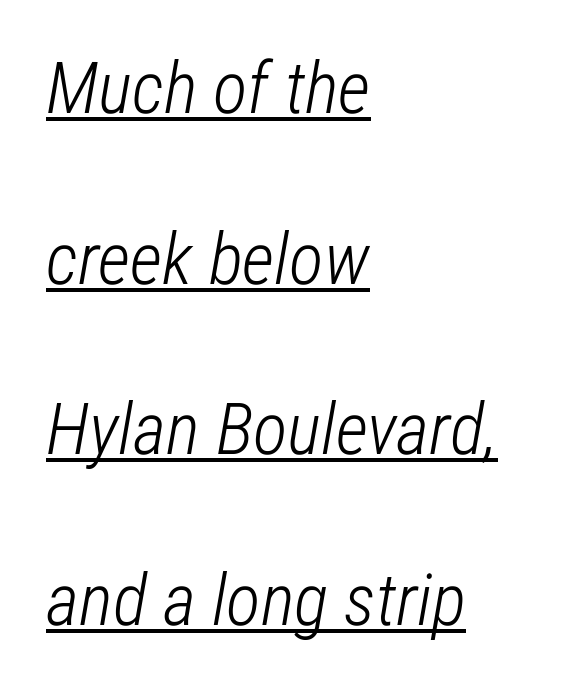
Q: Is the text bold? A: No.
Q: Is the text italic (slanted)? A: Yes, it leans right by about 12 degrees.
Q: Is the text underlined? A: Yes.
Q: How is the paragraph aligned? A: Left-aligned.
Q: Is the spacing between letters normal or unusually wide? A: Normal.
Q: Is the spacing between lines tight, normal or loose? A: Loose.
Q: Width (condensed, normal, or wide)? A: Condensed.
Q: Stroke contrast? A: Low.
Q: x-height? A: Medium.
Q: Monospaced? A: No.
